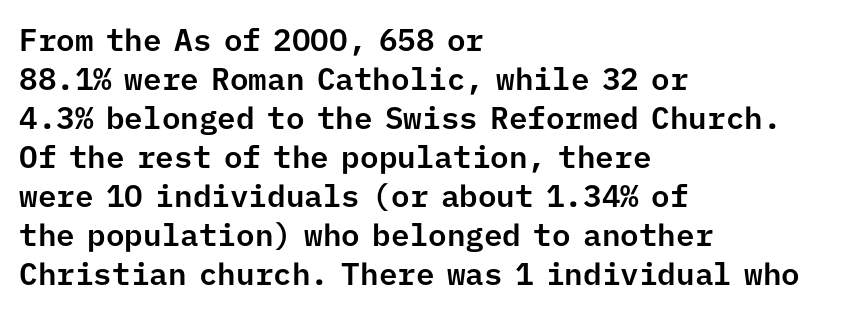
Q: Is the text italic (slanted)? A: No, it is upright.
Q: Is the typeface a serif or a sans-serif typeface? A: Sans-serif.
Q: Is the text underlined? A: No.
Q: How is the paragraph aligned? A: Left-aligned.
Q: Is the spacing between letters normal or unusually wide? A: Normal.
Q: Is the spacing between lines tight, normal or loose? A: Normal.
Q: Width (condensed, normal, or wide)? A: Normal.
Q: Stroke contrast? A: Low.
Q: x-height? A: Medium.
Q: Monospaced? A: Yes.
